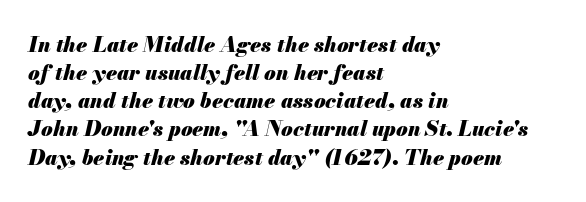
Q: Is the text bold? A: Yes.
Q: Is the text italic (slanted)? A: Yes, it leans right by about 13 degrees.
Q: Is the text underlined? A: No.
Q: How is the paragraph aligned? A: Left-aligned.
Q: Is the spacing between letters normal or unusually wide? A: Normal.
Q: Is the spacing between lines tight, normal or loose? A: Normal.
